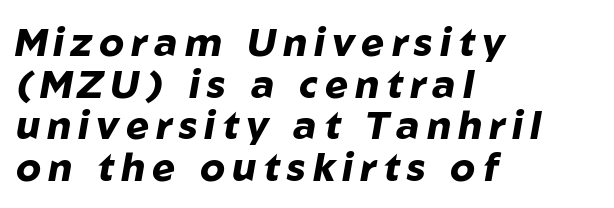
{"italic": "yes", "lean": "right", "slant_degrees": 10, "bold": "yes", "weight": "heavy", "width": "normal", "stroke_contrast": "low", "x_height": "medium", "monospaced": "no", "underline": "no", "align": "left", "line_spacing": "tight", "line_spacing_ratio": 1.07, "glyph_px": 39}
